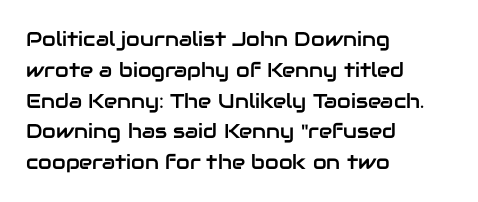
{"italic": "no", "underline": "no", "align": "left", "line_spacing": "normal", "line_spacing_ratio": 1.54, "letter_spacing": "normal", "letter_spacing_em": 0.0, "glyph_px": 20}
